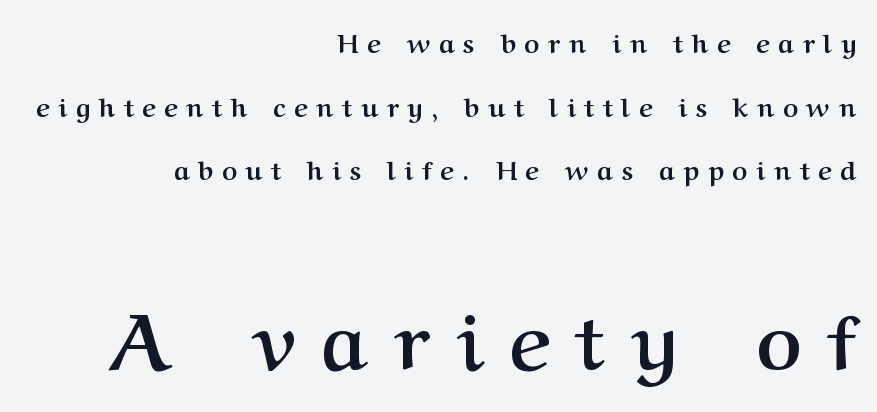
{"serif": "yes", "italic": "no", "bold": "yes", "weight": "semibold", "width": "normal", "stroke_contrast": "medium", "x_height": "medium", "monospaced": "no", "underline": "no", "align": "right", "line_spacing": "loose", "line_spacing_ratio": 2.45, "letter_spacing": "wide", "letter_spacing_em": 0.34, "larger_block": "second", "size_ratio": 3.0, "glyph_px": 78}
